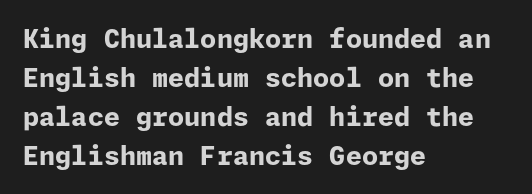
The image shows 26 px bold type, upright; set left-aligned, normal line spacing (1.5x), normal letter spacing, not underlined.
